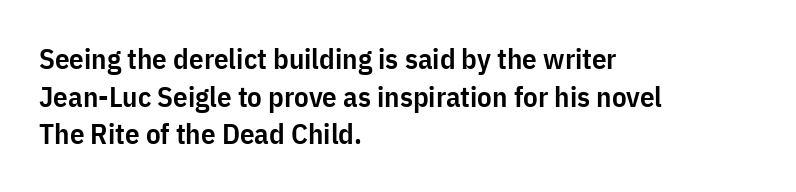
{"serif": "no", "italic": "no", "bold": "semi", "weight": "semibold", "width": "condensed", "stroke_contrast": "low", "x_height": "medium", "monospaced": "no", "underline": "no", "align": "left", "line_spacing": "normal", "line_spacing_ratio": 1.3, "letter_spacing": "normal", "letter_spacing_em": 0.0, "glyph_px": 29}
